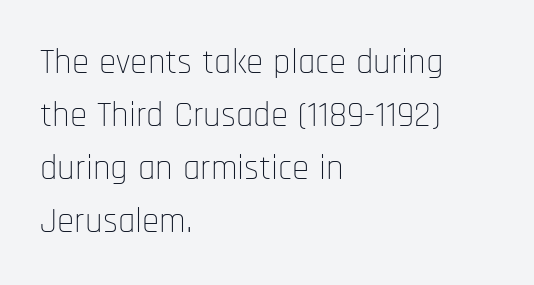
The image shows 35 px thin, condensed sans-serif type, upright; set left-aligned, normal line spacing (1.51x), normal letter spacing, not underlined; low stroke contrast and a large x-height.
